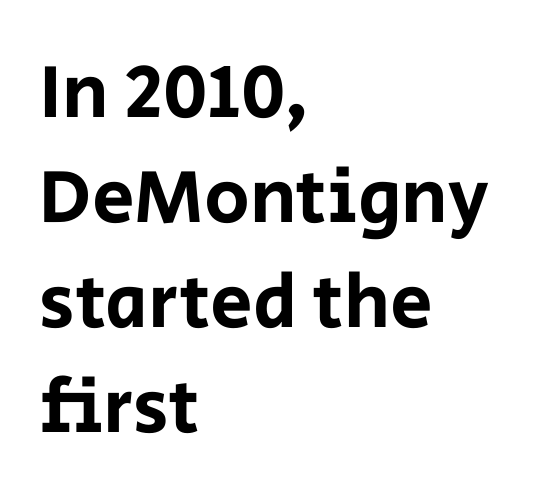
Q: Is the text italic (slanted)? A: No, it is upright.
Q: Is the typeface a serif or a sans-serif typeface? A: Sans-serif.
Q: Is the text underlined? A: No.
Q: How is the paragraph aligned? A: Left-aligned.
Q: Is the spacing between letters normal or unusually wide? A: Normal.
Q: Is the spacing between lines tight, normal or loose? A: Normal.
Q: Width (condensed, normal, or wide)? A: Normal.
Q: Stroke contrast? A: Low.
Q: x-height? A: Large.
Q: Monospaced? A: No.
